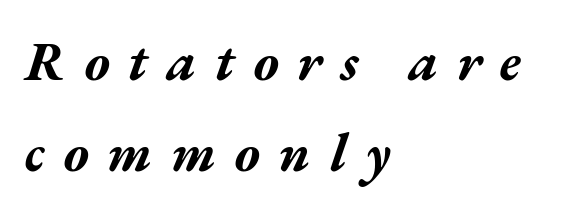
Q: Is the text bold? A: Yes.
Q: Is the text italic (slanted)? A: Yes, it leans right by about 17 degrees.
Q: Is the text underlined? A: No.
Q: How is the paragraph aligned? A: Left-aligned.
Q: Is the spacing between letters normal or unusually wide? A: Unusually wide.
Q: Is the spacing between lines tight, normal or loose? A: Normal.
Q: Width (condensed, normal, or wide)? A: Wide.
Q: Stroke contrast? A: Medium.
Q: x-height? A: Medium.
Q: Monospaced? A: No.
